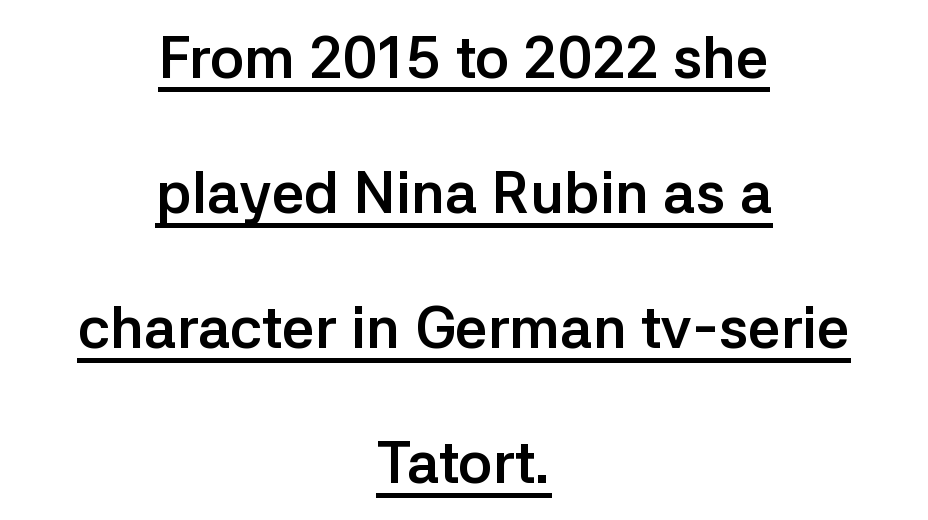
{"serif": "no", "italic": "no", "bold": "yes", "weight": "semibold", "width": "normal", "stroke_contrast": "low", "x_height": "medium", "monospaced": "no", "underline": "yes", "align": "center", "line_spacing": "loose", "line_spacing_ratio": 2.33, "letter_spacing": "normal", "letter_spacing_em": 0.0, "glyph_px": 58}
